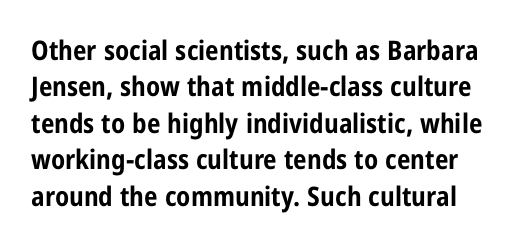
{"italic": "no", "bold": "yes", "underline": "no", "line_spacing": "normal", "line_spacing_ratio": 1.35, "letter_spacing": "normal", "letter_spacing_em": 0.0, "glyph_px": 27}
